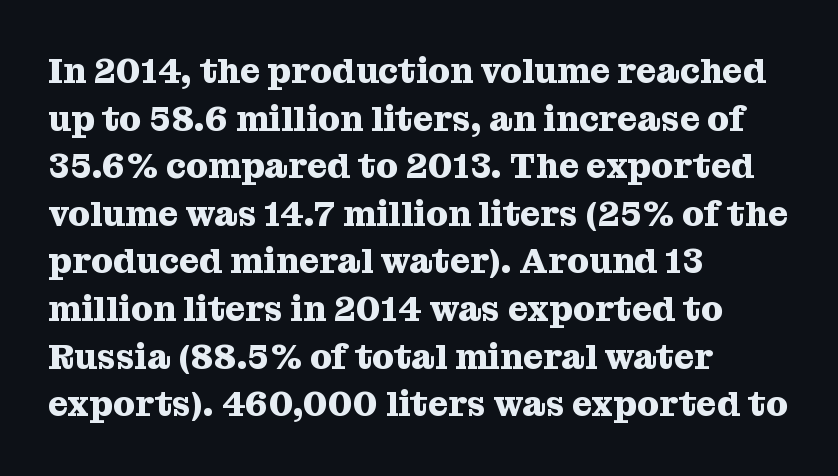
{"serif": "yes", "italic": "no", "bold": "yes", "weight": "heavy", "width": "normal", "stroke_contrast": "medium", "x_height": "medium", "monospaced": "no", "underline": "no", "align": "left", "line_spacing": "normal", "line_spacing_ratio": 1.36, "letter_spacing": "normal", "letter_spacing_em": 0.0, "glyph_px": 35}
